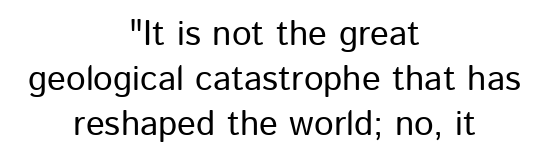
{"serif": "no", "italic": "no", "width": "normal", "stroke_contrast": "low", "x_height": "medium", "monospaced": "no", "underline": "no", "align": "center", "line_spacing": "normal", "line_spacing_ratio": 1.29, "letter_spacing": "normal", "letter_spacing_em": 0.0, "glyph_px": 35}
